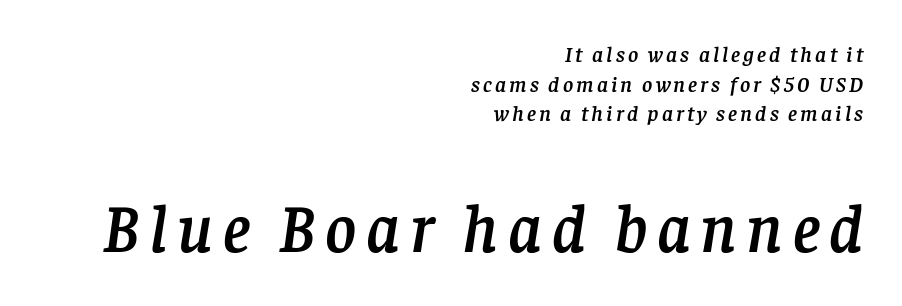
The letters advance in unequal steps, a hallmark of proportional type. The designer gave the closing block more size than the opening block. These lines are set flush right with a ragged left edge. You can tell from the footed stems that serif type was used. Quick note: underline off. The passage shown leans; its letterforms are oblique.
